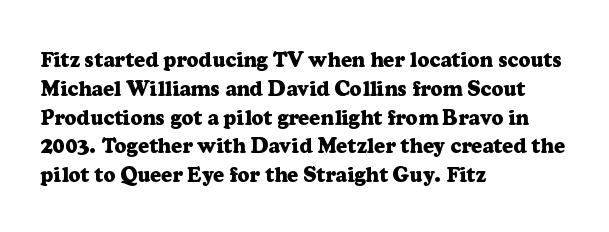
{"italic": "no", "bold": "yes", "underline": "no", "align": "left", "line_spacing": "normal", "line_spacing_ratio": 1.37, "letter_spacing": "normal", "letter_spacing_em": 0.0, "glyph_px": 21}
